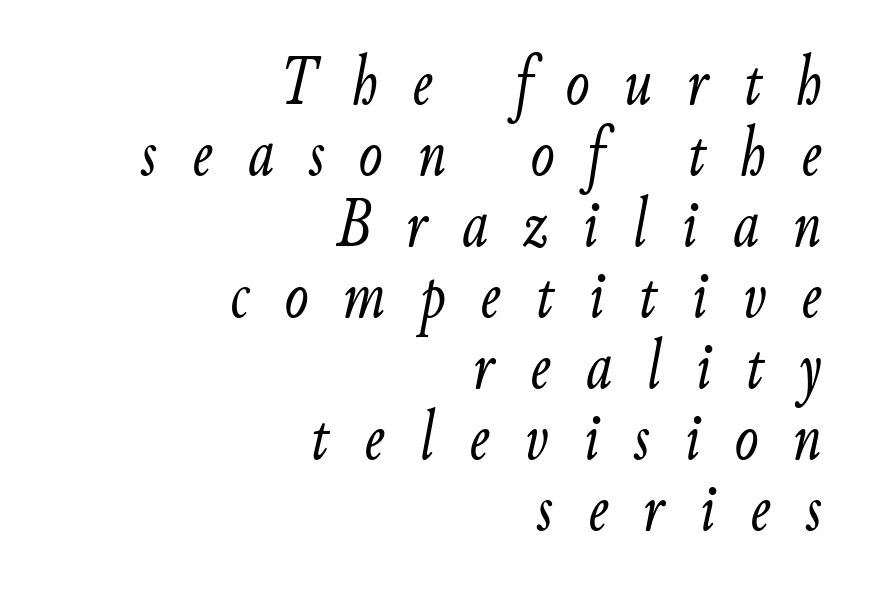
These lines are rendered in a variable-pitch font. Has an underline been added? It has not. The space between consecutive lines is stingy. There's an unmistakable incline to the writing here.
